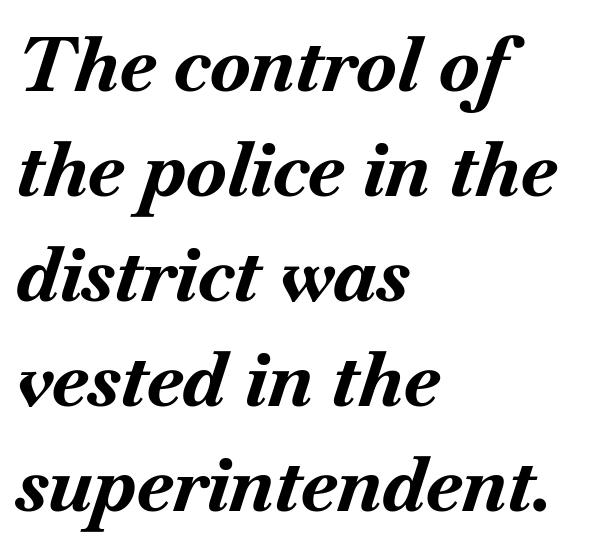
Q: Is the text bold? A: Yes.
Q: Is the text italic (slanted)? A: Yes, it leans right by about 18 degrees.
Q: Is the text underlined? A: No.
Q: How is the paragraph aligned? A: Left-aligned.
Q: Is the spacing between letters normal or unusually wide? A: Normal.
Q: Is the spacing between lines tight, normal or loose? A: Normal.
Q: Width (condensed, normal, or wide)? A: Normal.
Q: Stroke contrast? A: Medium.
Q: x-height? A: Small.
Q: Monospaced? A: No.
